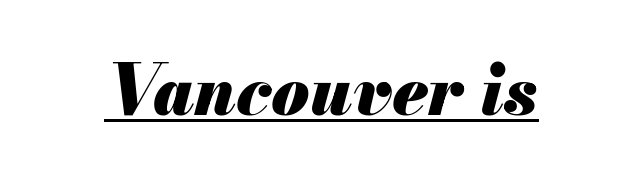
The image shows 69 px heavy type, italic (leaning right); set normal letter spacing, underlined; medium stroke contrast and a small x-height.
